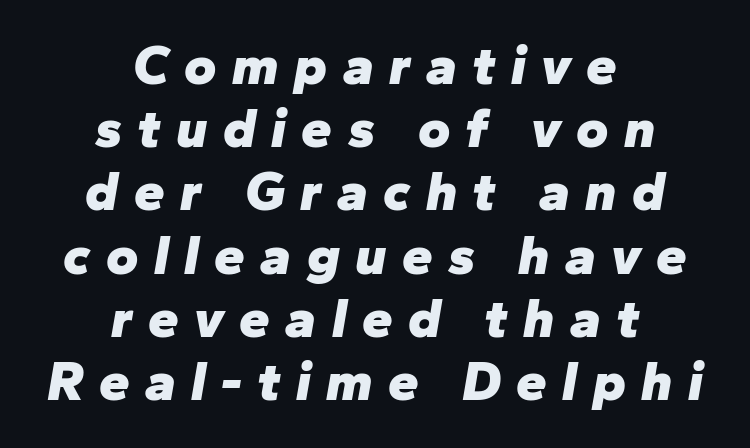
Regarding leading, the lines here are crowded together. Stroke thickness is high; the sample reads as a true bold. Observe the lean: these are italic letterforms. Proportional: the letters do not fall into vertical columns. Descenders are the only things crossing below the line. Every row of glyphs is offset so its center matches the block's center.
